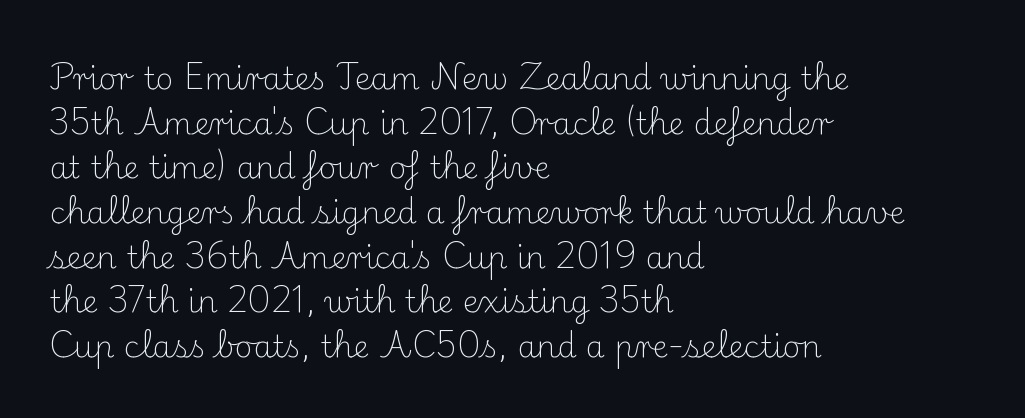
Q: Is the text bold? A: No.
Q: Is the text italic (slanted)? A: No, it is upright.
Q: Is the typeface a serif or a sans-serif typeface? A: Serif.
Q: Is the text underlined? A: No.
Q: How is the paragraph aligned? A: Left-aligned.
Q: Is the spacing between letters normal or unusually wide? A: Normal.
Q: Is the spacing between lines tight, normal or loose? A: Normal.
Q: Width (condensed, normal, or wide)? A: Normal.
Q: Stroke contrast? A: Medium.
Q: x-height? A: Small.
Q: Monospaced? A: No.
